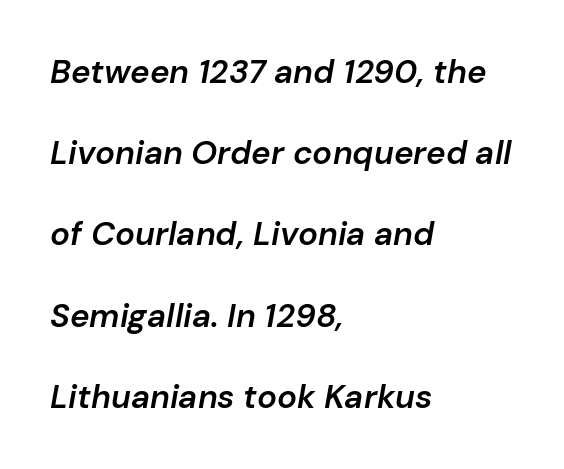
{"italic": "yes", "lean": "right", "slant_degrees": 10, "bold": "semi", "weight": "semibold", "width": "normal", "stroke_contrast": "low", "x_height": "medium", "monospaced": "no", "underline": "no", "align": "left", "line_spacing": "loose", "line_spacing_ratio": 2.46, "letter_spacing": "normal", "letter_spacing_em": 0.0, "glyph_px": 33}
